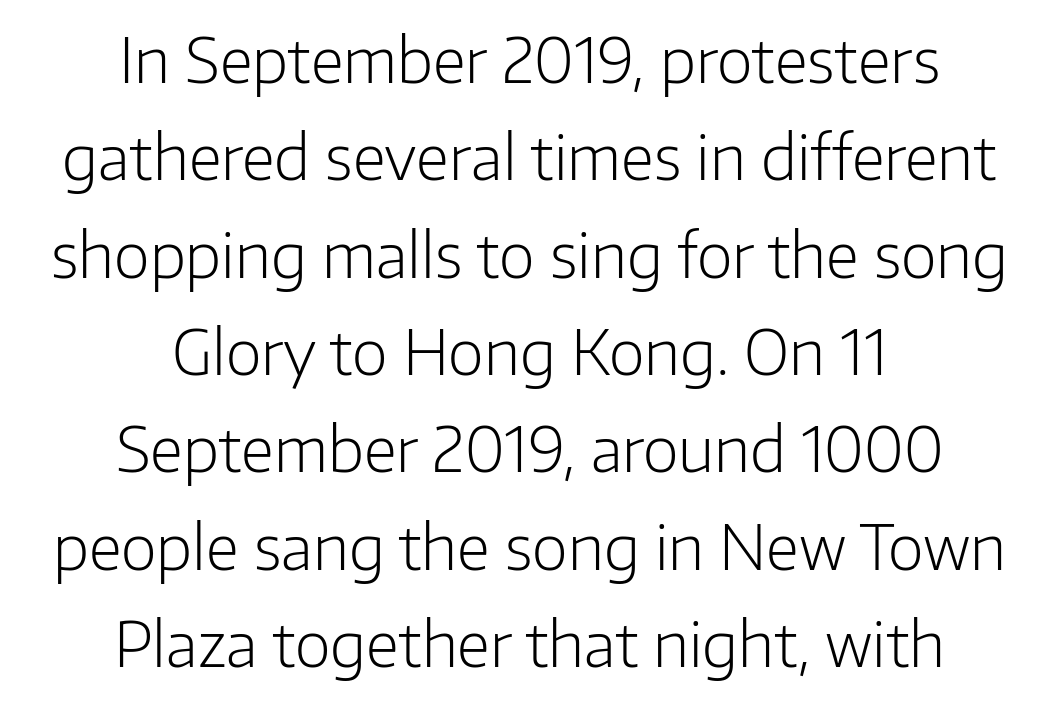
Q: Is the text bold? A: No.
Q: Is the text italic (slanted)? A: No, it is upright.
Q: Is the typeface a serif or a sans-serif typeface? A: Sans-serif.
Q: Is the text underlined? A: No.
Q: How is the paragraph aligned? A: Centered.
Q: Is the spacing between letters normal or unusually wide? A: Normal.
Q: Is the spacing between lines tight, normal or loose? A: Normal.
Q: Width (condensed, normal, or wide)? A: Normal.
Q: Stroke contrast? A: Low.
Q: x-height? A: Medium.
Q: Monospaced? A: No.
